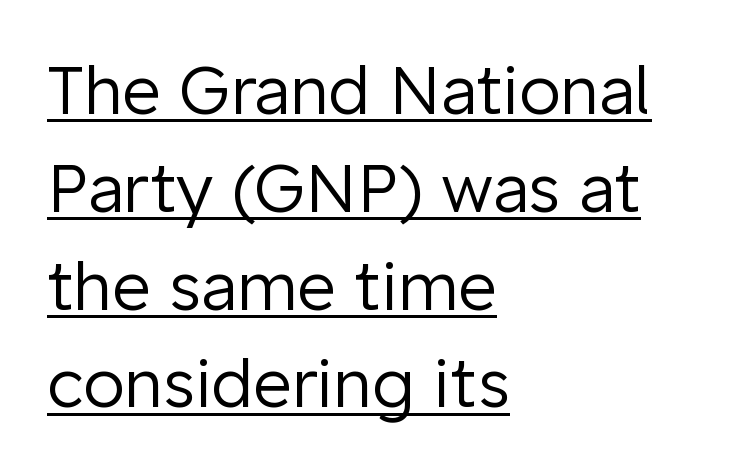
The image shows 67 px regular-weight sans-serif type, upright; set left-aligned, normal line spacing (1.46x), normal letter spacing, underlined; low stroke contrast and a medium x-height.
